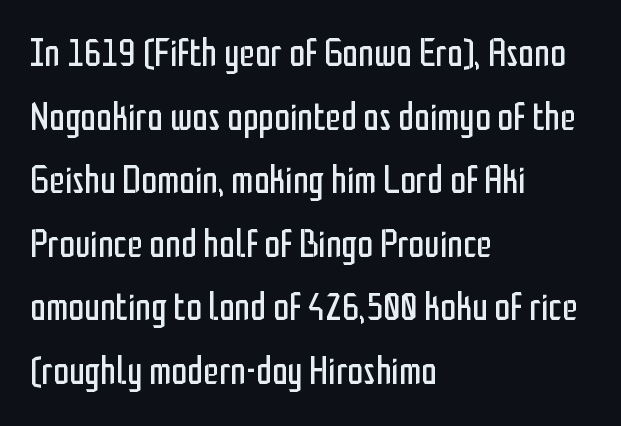
Q: Is the text bold? A: No.
Q: Is the text italic (slanted)? A: No, it is upright.
Q: Is the typeface a serif or a sans-serif typeface? A: Sans-serif.
Q: Is the text underlined? A: No.
Q: How is the paragraph aligned? A: Left-aligned.
Q: Is the spacing between letters normal or unusually wide? A: Normal.
Q: Is the spacing between lines tight, normal or loose? A: Normal.
Q: Width (condensed, normal, or wide)? A: Condensed.
Q: Stroke contrast? A: Low.
Q: x-height? A: Medium.
Q: Monospaced? A: No.
